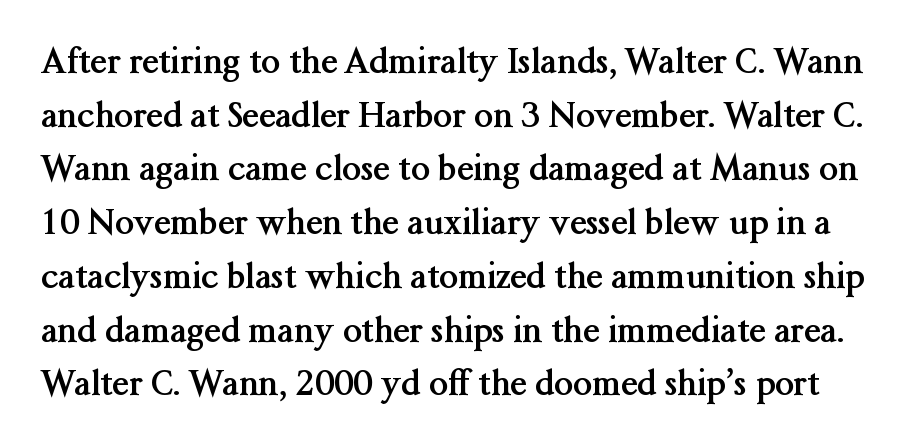
If you drew a line through each stem, it would be perfectly vertical. The face used here is proportionally spaced, like ordinary book or web type. The strip under each line holds only bare page. How heavy is the stroke? Heavy — this is a bold. Classification — serif.
